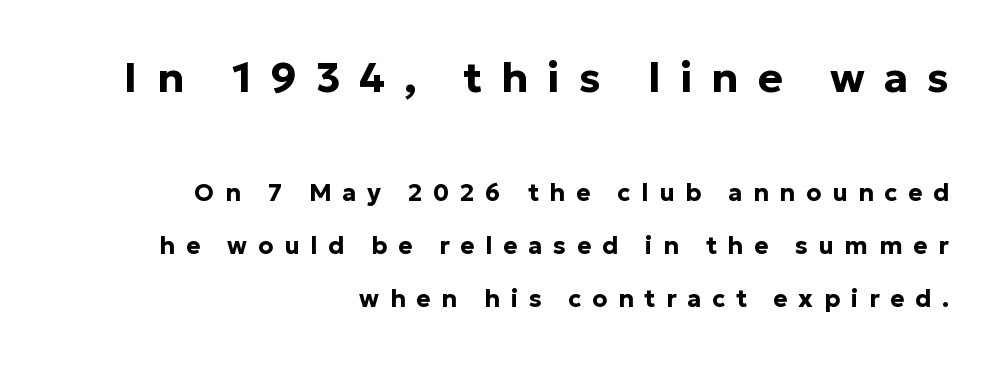
Two sizes are in play, and the larger belongs to the first block. Every letter is thick-stroked: bold, no question. Beneath every word, the page is bare. Successive baselines arrive slowly, with a big drop between each. Notice how the stems are strictly vertical — no italics here. The rendering shows plain stroke endings on the letterforms — a sans-serif design.
